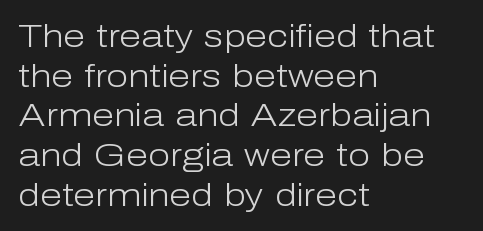
The image shows 32 px light sans-serif type, upright; set left-aligned, line spacing 1.24x, normal letter spacing, not underlined; low stroke contrast and a medium x-height.
